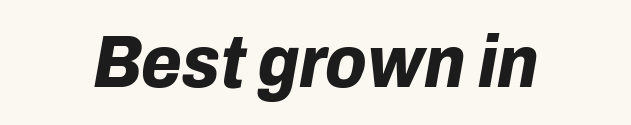
{"italic": "yes", "lean": "right", "slant_degrees": 10, "bold": "yes", "weight": "bold", "width": "normal", "stroke_contrast": "low", "x_height": "medium", "monospaced": "no", "underline": "no", "letter_spacing": "normal", "letter_spacing_em": 0.0, "glyph_px": 74}
